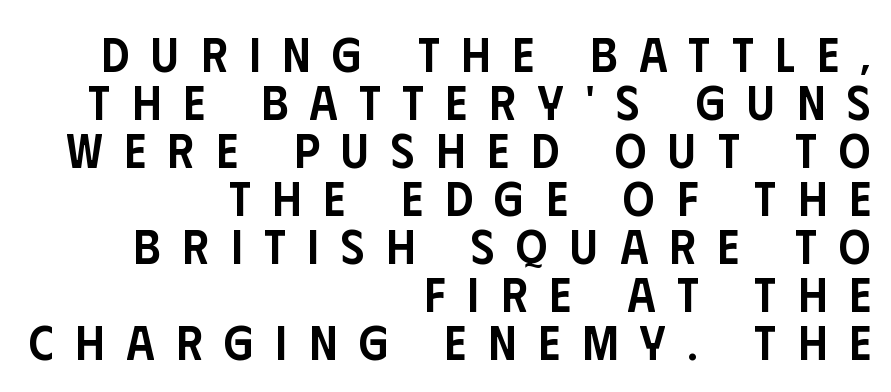
Q: Is the text bold? A: Semi-bold.
Q: Is the text italic (slanted)? A: No, it is upright.
Q: Is the typeface a serif or a sans-serif typeface? A: Sans-serif.
Q: Is the text underlined? A: No.
Q: How is the paragraph aligned? A: Right-aligned.
Q: Is the spacing between letters normal or unusually wide? A: Unusually wide.
Q: Is the spacing between lines tight, normal or loose? A: Tight.
Q: Width (condensed, normal, or wide)? A: Condensed.
Q: Stroke contrast? A: Low.
Q: x-height? A: Large.
Q: Monospaced? A: No.
